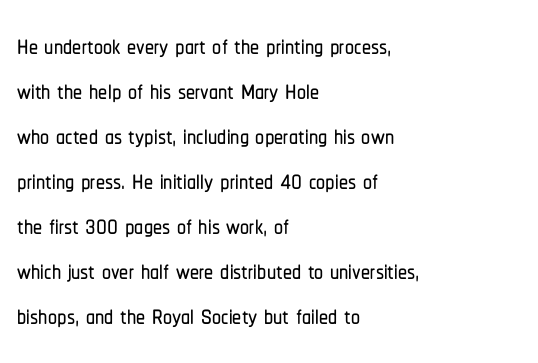
Examine the stroke ends and you'll find no serifs. Bare-footed words on every line. Each letter keeps its own natural width here, so spacing adapts to shape. Spacing between characters is what you'd get straight out of the box. How would I describe the line gaps? Plain and ordinary.
